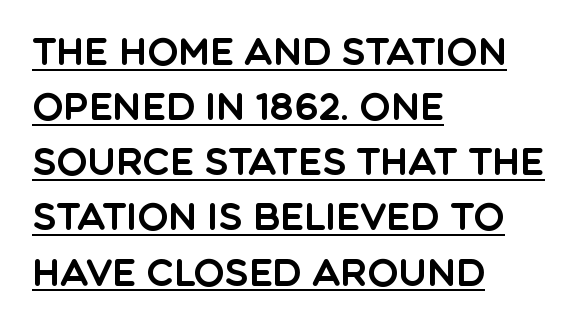
Q: Is the text italic (slanted)? A: No, it is upright.
Q: Is the typeface a serif or a sans-serif typeface? A: Sans-serif.
Q: Is the text underlined? A: Yes.
Q: How is the paragraph aligned? A: Left-aligned.
Q: Is the spacing between letters normal or unusually wide? A: Normal.
Q: Is the spacing between lines tight, normal or loose? A: Normal.
Q: Width (condensed, normal, or wide)? A: Normal.
Q: x-height? A: Large.
Q: Monospaced? A: No.
